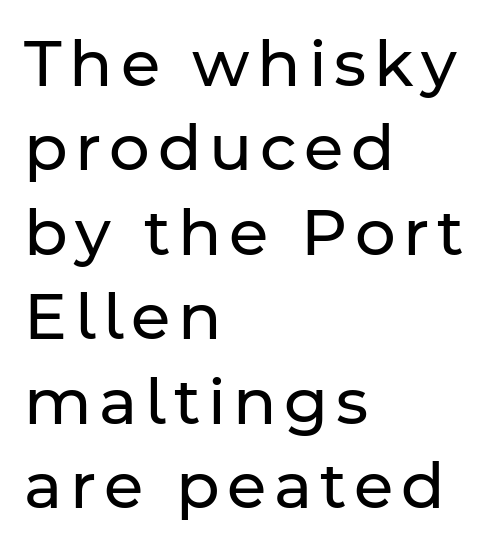
Q: Is the text bold? A: No.
Q: Is the text italic (slanted)? A: No, it is upright.
Q: Is the typeface a serif or a sans-serif typeface? A: Sans-serif.
Q: Is the text underlined? A: No.
Q: How is the paragraph aligned? A: Left-aligned.
Q: Is the spacing between lines tight, normal or loose? A: Normal.
Q: Width (condensed, normal, or wide)? A: Normal.
Q: Stroke contrast? A: Low.
Q: x-height? A: Medium.
Q: Monospaced? A: No.
